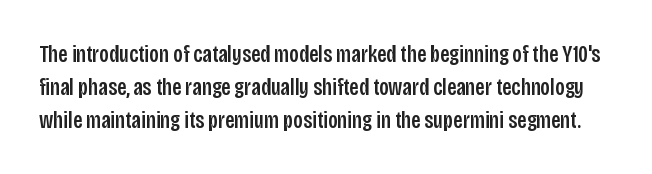
Q: Is the text italic (slanted)? A: No, it is upright.
Q: Is the text underlined? A: No.
Q: Is the spacing between letters normal or unusually wide? A: Normal.
Q: Is the spacing between lines tight, normal or loose? A: Normal.
